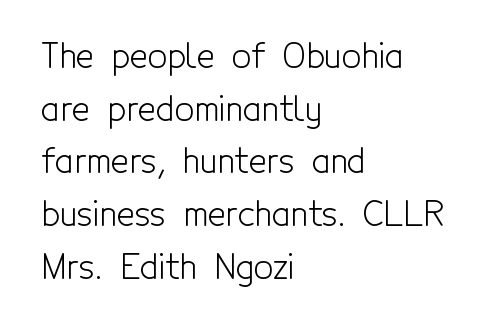
Glyph-to-glyph distance matches everyday printed text. Leading: standard. These lines were composed using upright roman letters. Which margin do the lines hug? The left one — the right edge is uneven. Letters rest on an invisible, unmarked baseline. Each letter's strokes conclude bluntly, with no projecting serifs.
